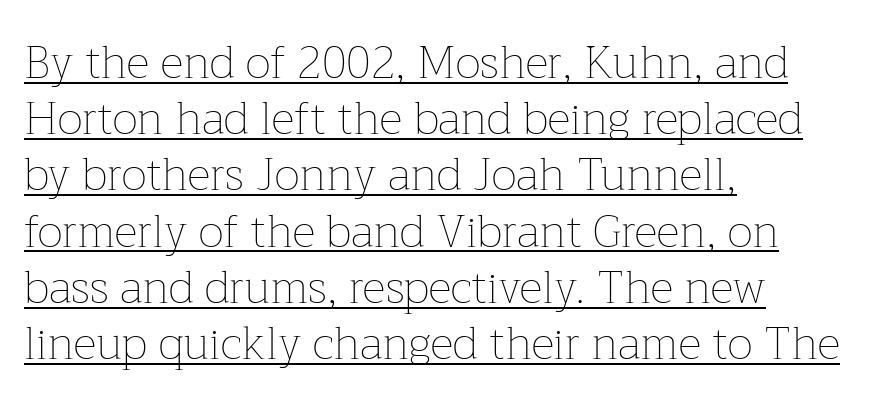
Q: Is the text bold? A: No.
Q: Is the text italic (slanted)? A: No, it is upright.
Q: Is the text underlined? A: Yes.
Q: How is the paragraph aligned? A: Left-aligned.
Q: Is the spacing between letters normal or unusually wide? A: Normal.
Q: Is the spacing between lines tight, normal or loose? A: Normal.
Q: Width (condensed, normal, or wide)? A: Normal.
Q: Stroke contrast? A: Low.
Q: x-height? A: Medium.
Q: Monospaced? A: No.
